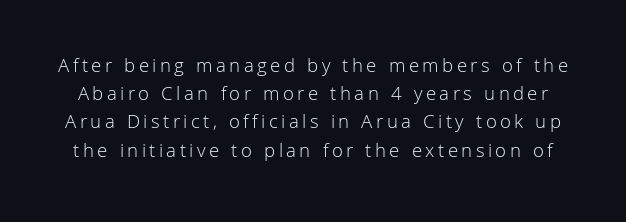
{"italic": "no", "bold": "no", "underline": "no", "line_spacing": "normal", "line_spacing_ratio": 1.41, "glyph_px": 20}
